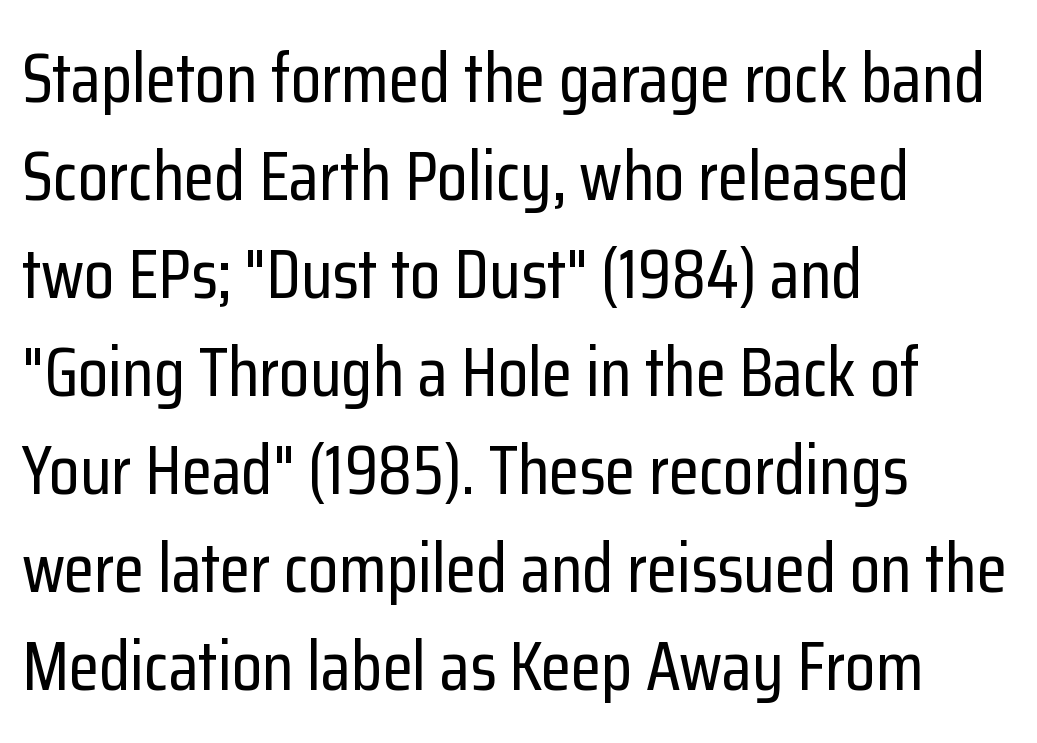
{"serif": "no", "italic": "no", "width": "condensed", "stroke_contrast": "low", "x_height": "medium", "monospaced": "no", "underline": "no", "align": "left", "line_spacing": "normal", "line_spacing_ratio": 1.4, "letter_spacing": "normal", "letter_spacing_em": 0.0, "glyph_px": 70}
